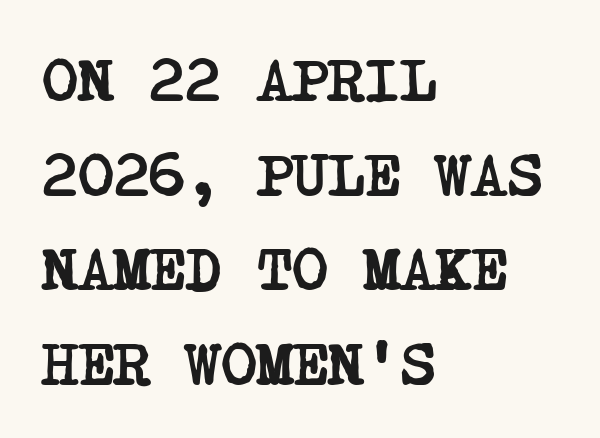
In terms of weight, the rendering is a true, heavy bold. The paragraph has a hard left edge and a soft right edge. The gaps between neighbouring characters are ordinary and unremarkable. The face used here is seriffed, in the tradition of book romans.
